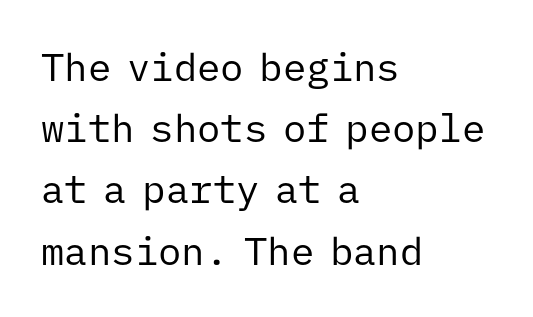
Only glyphs here, with clear space below each row. A typesetter would call this monospace, since all characters share one set width. Students, note that the glyphs here touch the page at normal intervals. Quick note: not italic, upright. Ink coverage per letter is moderate at most. The rendering shows plain stroke endings on the letterforms — a sans-serif design.
